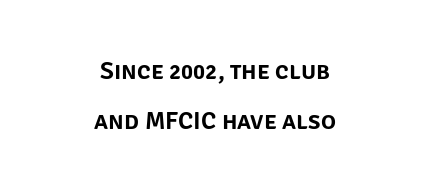
Tracking here is standard; glyphs follow each other at the usual distance. The whitespace from short lines is split evenly between both sides. The passage shown stacks its lines with a broad gap. Unlike italic type, these characters show no tilt at all. Plain, unruled lines of type.
